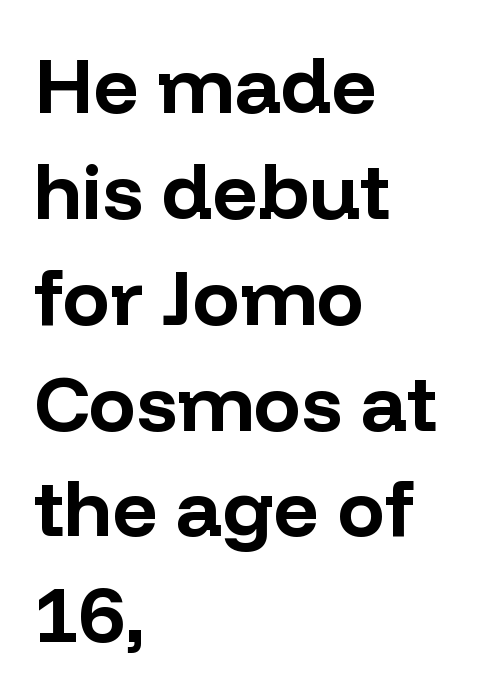
This sample uses a sans-serif face. The sample has been set heavy, in full bold. Upright lettering throughout. Reading down the block, your eye returns to a fixed left position each line. Compared with typical paragraphs, the rows here are spaced about the same. The face used here is proportionally spaced, like ordinary book or web type.
